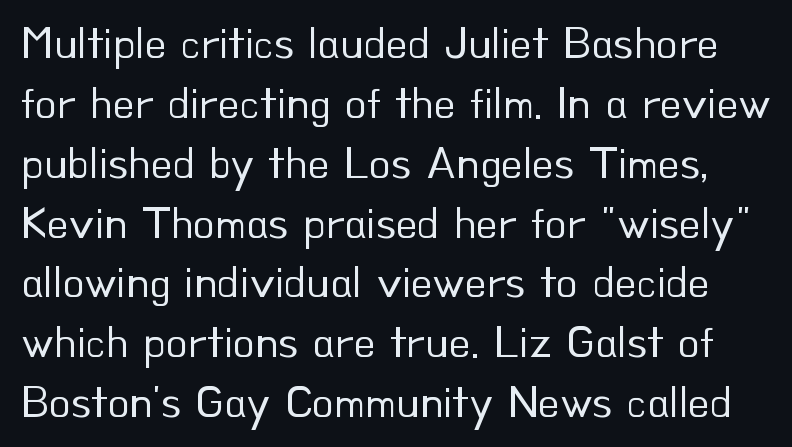
{"serif": "no", "italic": "no", "bold": "no", "weight": "regular", "width": "normal", "stroke_contrast": "low", "x_height": "small", "monospaced": "no", "underline": "no", "line_spacing": "normal", "line_spacing_ratio": 1.33, "letter_spacing": "normal", "letter_spacing_em": 0.0, "glyph_px": 45}
